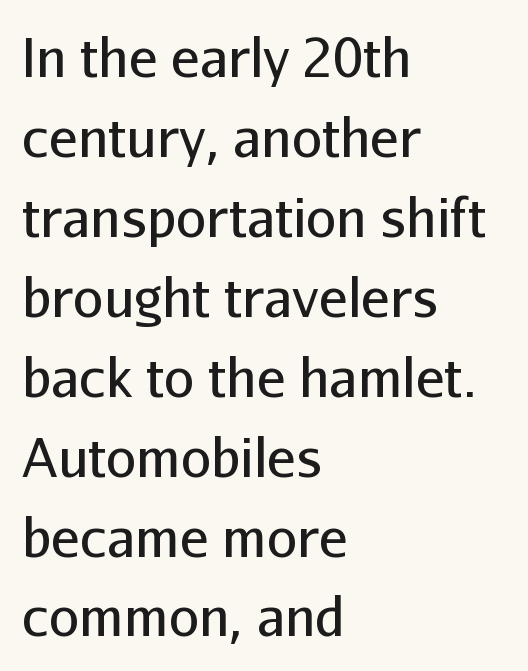
The image shows 54 px regular-weight sans-serif type, upright; set left-aligned, normal line spacing (1.48x), normal letter spacing, not underlined; low stroke contrast and a medium x-height.
